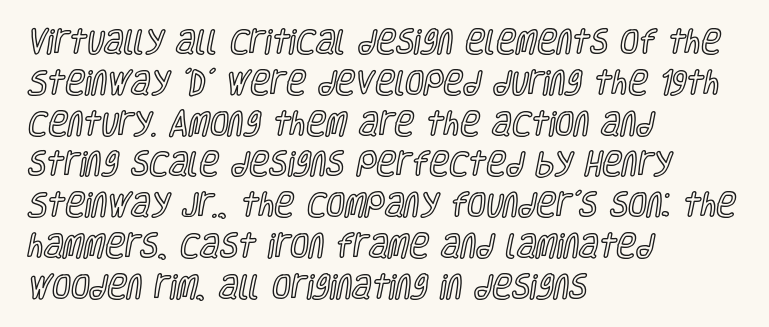
{"underline": "no", "align": "left", "line_spacing": "normal", "line_spacing_ratio": 1.51, "letter_spacing": "normal", "letter_spacing_em": 0.0, "glyph_px": 27}
